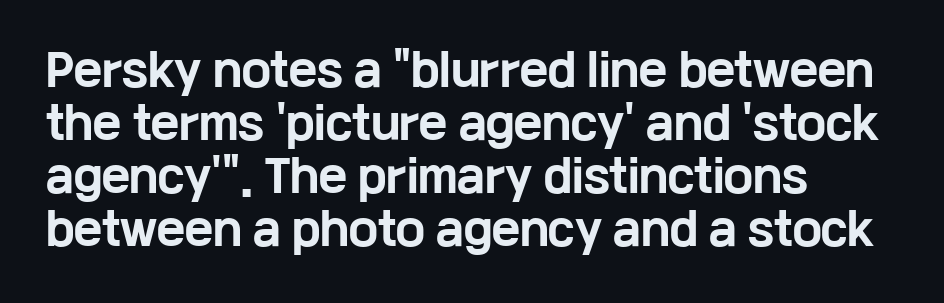
The rendering uses natural spacing where letterforms have individual widths. All the whitespace from short lines collects on the right. To sum up the face: it is a sans, with no serifs. The specimen omits any rule beneath the text block's lines. The font's upright variant was chosen for this text. Weight: bold.
